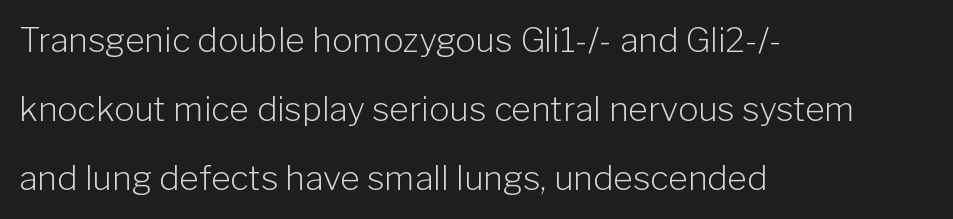
The type is set solid horizontally, with unmodified tracking. The passage shown is typeset with a sans-serif family. Notice the wide empty band between every row — that's loose leading. The cut favours lightness, reaching ordinary text weight at its darkest. The ragged edge is on the right, which tells us the setting is flush left. The passage shown is not underscored anywhere.
